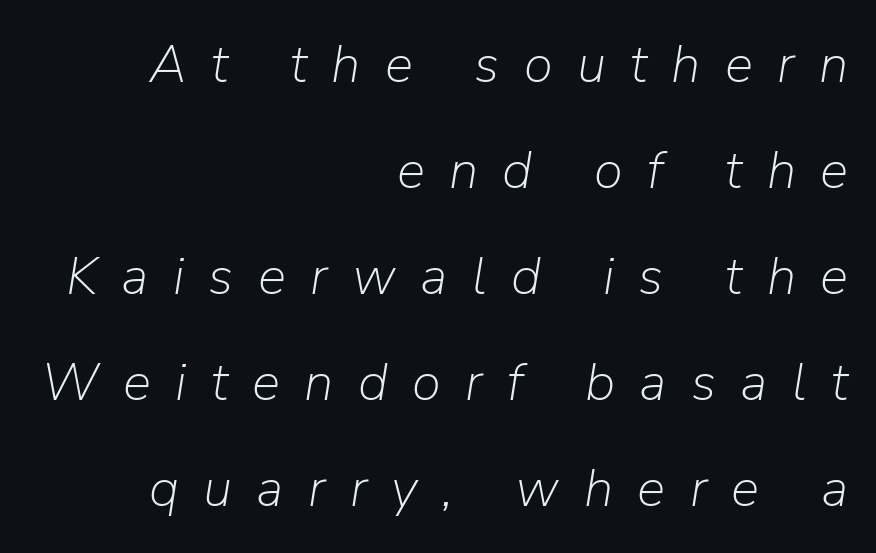
Q: Is the text bold? A: No.
Q: Is the text italic (slanted)? A: Yes, it leans right by about 9 degrees.
Q: Is the text underlined? A: No.
Q: How is the paragraph aligned? A: Right-aligned.
Q: Is the spacing between letters normal or unusually wide? A: Unusually wide.
Q: Is the spacing between lines tight, normal or loose? A: Loose.
Q: Width (condensed, normal, or wide)? A: Normal.
Q: Stroke contrast? A: Low.
Q: x-height? A: Medium.
Q: Monospaced? A: No.
